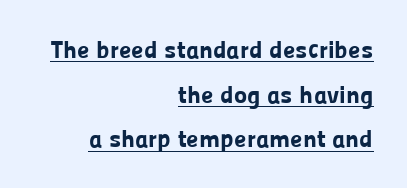
Q: Is the text bold? A: Yes.
Q: Is the text italic (slanted)? A: No, it is upright.
Q: Is the text underlined? A: Yes.
Q: How is the paragraph aligned? A: Right-aligned.
Q: Is the spacing between letters normal or unusually wide? A: Normal.
